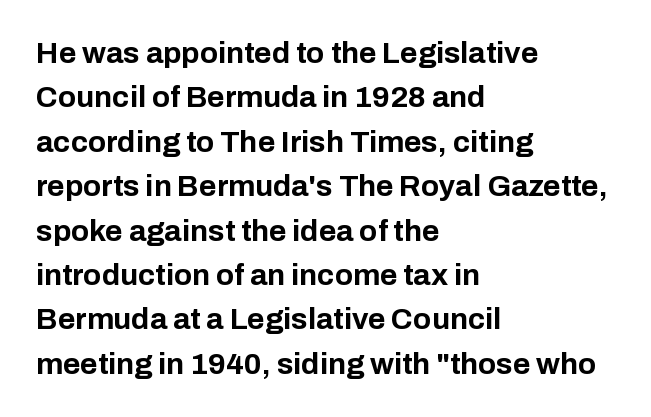
{"serif": "no", "italic": "no", "bold": "yes", "weight": "bold", "width": "normal", "stroke_contrast": "low", "x_height": "medium", "monospaced": "no", "underline": "no", "align": "left", "line_spacing": "normal", "line_spacing_ratio": 1.48, "letter_spacing": "normal", "letter_spacing_em": 0.0, "glyph_px": 30}
